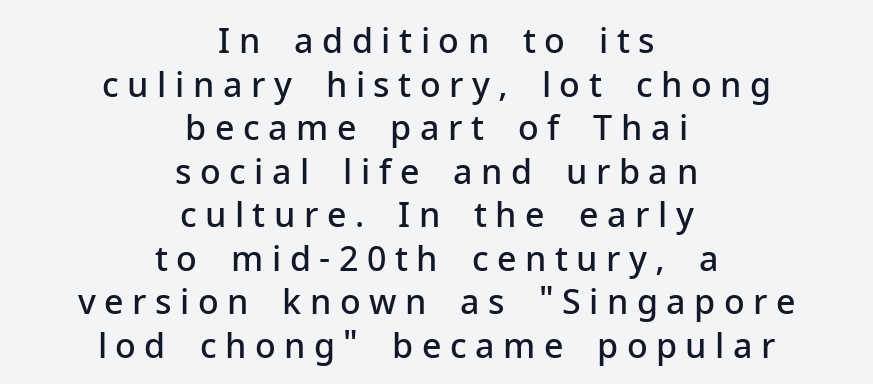
You could not count columns in this text — the font is proportionally spaced. Tall strokes in this sample are plumb rather than angled. There is plenty of visible air inserted between adjacent glyphs. Leftover space on each line is divided equally before and after the words. Nope, no serifs anywhere on these letters. Compared with typical paragraphs, the rows here are spaced about the same.
